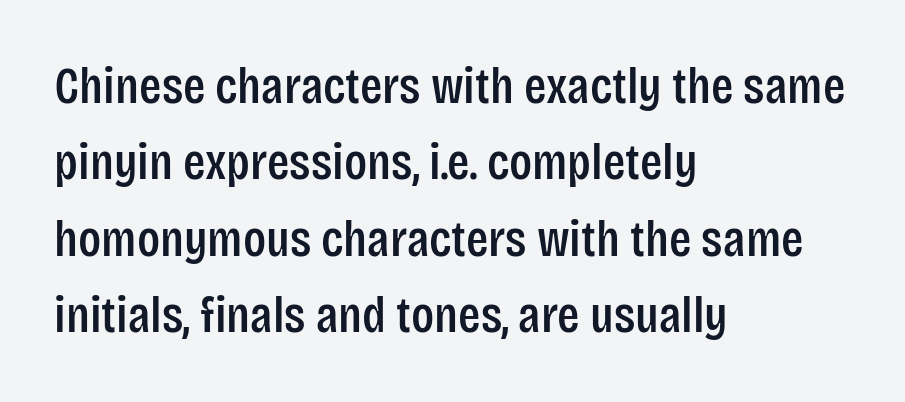
Q: Is the text italic (slanted)? A: No, it is upright.
Q: Is the typeface a serif or a sans-serif typeface? A: Sans-serif.
Q: Is the text underlined? A: No.
Q: How is the paragraph aligned? A: Left-aligned.
Q: Is the spacing between letters normal or unusually wide? A: Normal.
Q: Is the spacing between lines tight, normal or loose? A: Normal.
Q: Width (condensed, normal, or wide)? A: Condensed.
Q: Stroke contrast? A: Low.
Q: x-height? A: Large.
Q: Monospaced? A: No.
